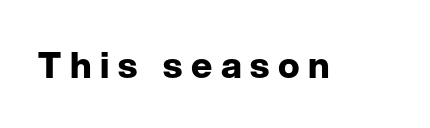
{"serif": "no", "italic": "no", "bold": "yes", "weight": "bold", "width": "normal", "stroke_contrast": "low", "x_height": "medium", "monospaced": "no", "underline": "no", "letter_spacing": "wide", "letter_spacing_em": 0.24, "glyph_px": 36}
